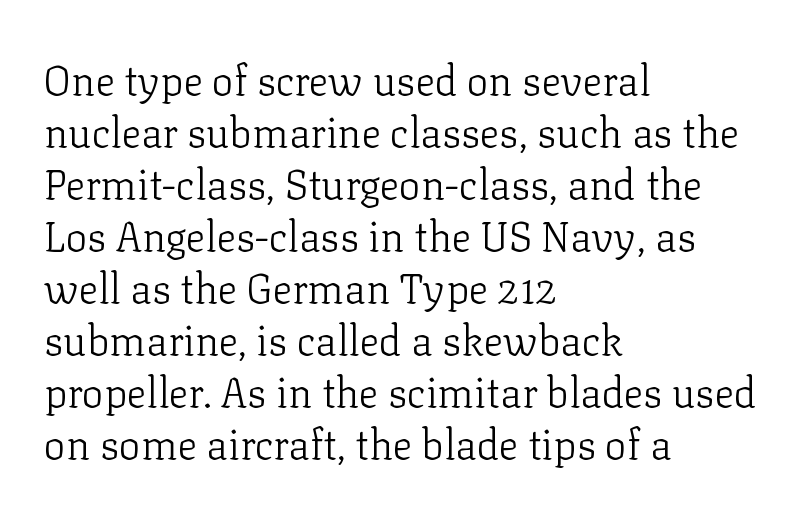
{"serif": "yes", "italic": "no", "bold": "no", "weight": "light", "width": "normal", "stroke_contrast": "low", "x_height": "medium", "monospaced": "no", "underline": "no", "align": "left", "line_spacing": "normal", "line_spacing_ratio": 1.27, "letter_spacing": "normal", "letter_spacing_em": 0.0, "glyph_px": 41}
